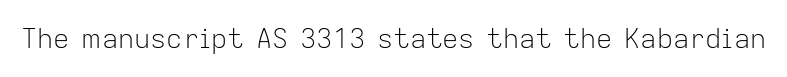
{"italic": "no", "bold": "no", "underline": "no", "letter_spacing": "normal", "letter_spacing_em": 0.0, "glyph_px": 27}
